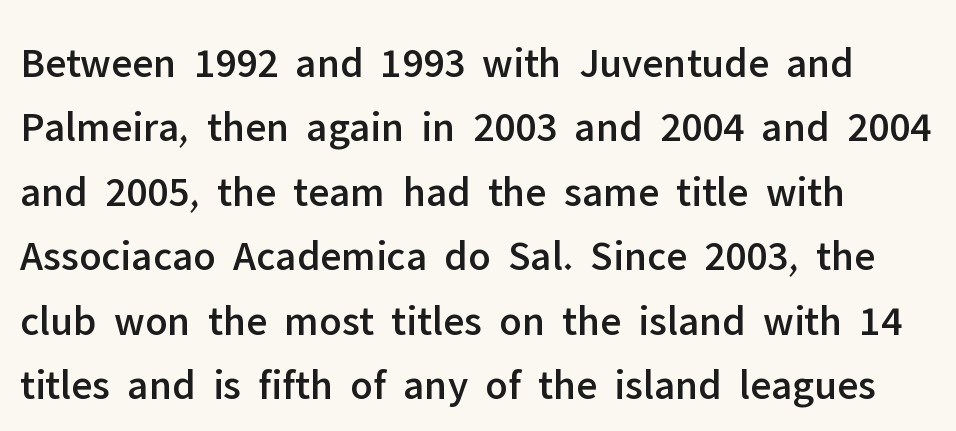
{"serif": "no", "italic": "no", "width": "normal", "stroke_contrast": "low", "x_height": "medium", "monospaced": "no", "underline": "no", "line_spacing": "normal", "line_spacing_ratio": 1.5, "letter_spacing": "normal", "letter_spacing_em": 0.0, "glyph_px": 43}
